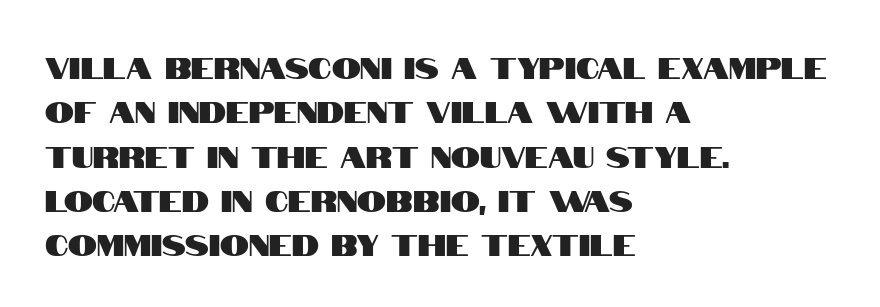
Q: Is the text italic (slanted)? A: No, it is upright.
Q: Is the typeface a serif or a sans-serif typeface? A: Sans-serif.
Q: Is the text underlined? A: No.
Q: How is the paragraph aligned? A: Left-aligned.
Q: Is the spacing between letters normal or unusually wide? A: Normal.
Q: Is the spacing between lines tight, normal or loose? A: Normal.
Q: Width (condensed, normal, or wide)? A: Condensed.
Q: Stroke contrast? A: High.
Q: x-height? A: Large.
Q: Monospaced? A: No.
